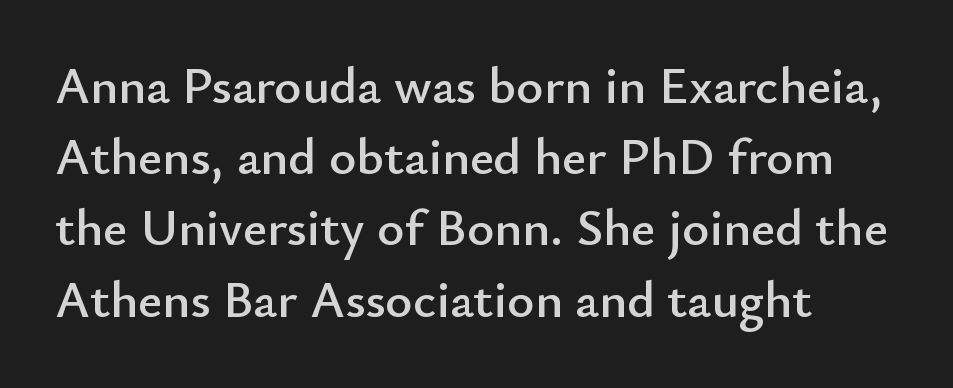
The image shows 52 px sans-serif type, upright; set left-aligned, normal line spacing (1.37x), normal letter spacing, not underlined; low stroke contrast and a small x-height.
